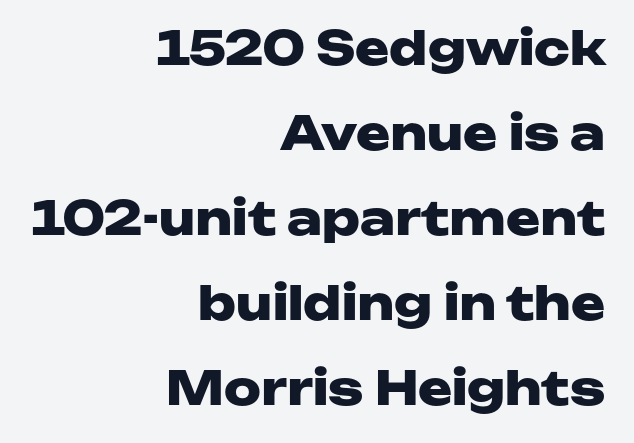
The rendering keeps characters at their native spacing. Descenders are the only things crossing below the line. Is this a sans? Yes — the strokes have no serifs. Italic: no, the glyphs are upright roman. The passage shown is typed in a proportional face where columns would drift. Horizontally, the lines are justified to the trailing edge only.
